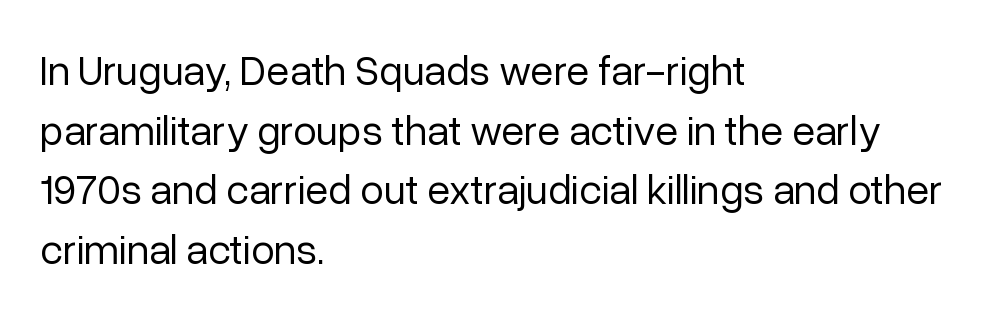
These lines keep a tight, regular rhythm from letter to letter. A typesetter would call this proportional, since set widths differ per character. Clear beneath every line of the passage. Regular leading.
